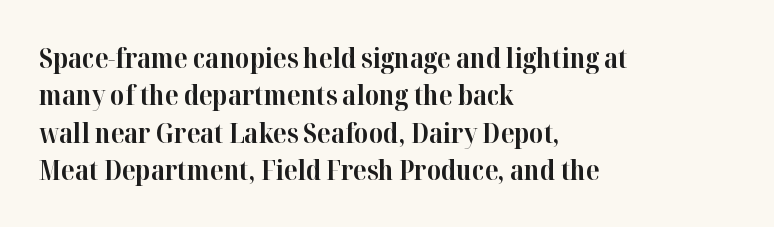
The image shows 27 px bold type, upright; set left-aligned, normal line spacing (1.38x), normal letter spacing, not underlined.
